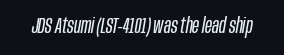
Q: Is the text bold? A: No.
Q: Is the text italic (slanted)? A: Yes, it leans right by about 10 degrees.
Q: Is the text underlined? A: No.
Q: Is the spacing between letters normal or unusually wide? A: Normal.
